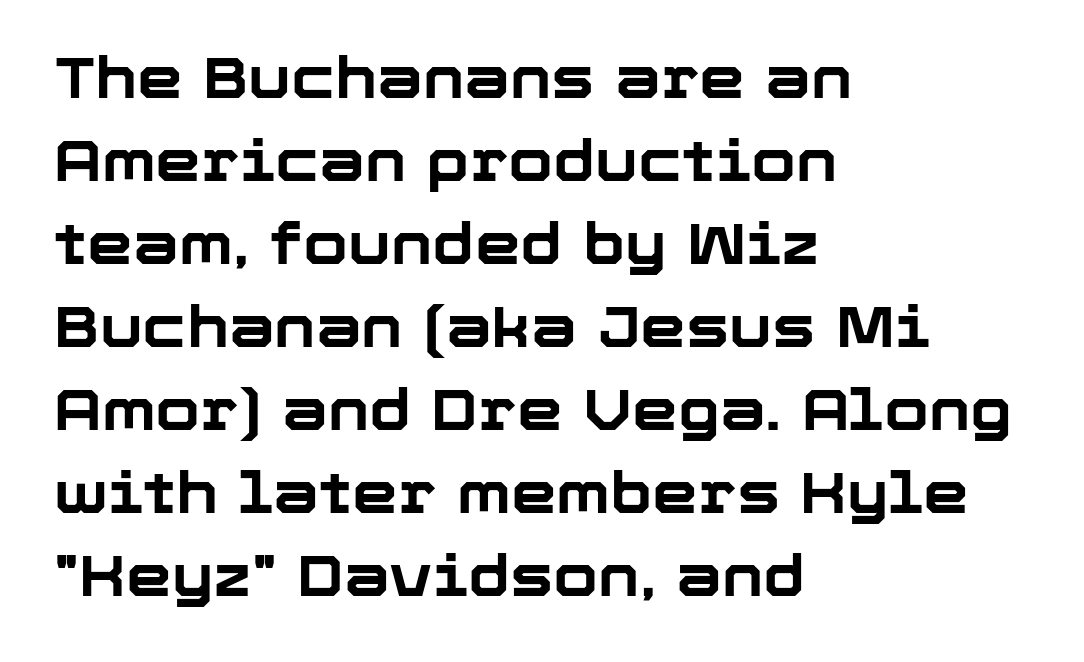
Left-aligned paragraph, ragged on the right. Here the designer chose a conventional face with non-uniform glyph widths. Nothing unusual about the tracking: characters are spaced as the font intends. Compared with typical paragraphs, the rows here are spaced about the same.
